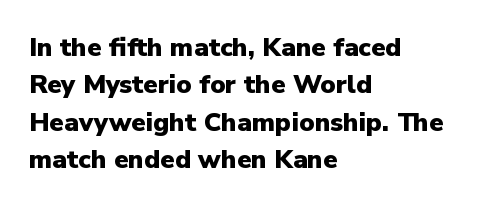
{"italic": "no", "bold": "yes", "underline": "no", "align": "left", "line_spacing": "normal", "line_spacing_ratio": 1.44, "letter_spacing": "normal", "letter_spacing_em": 0.0, "glyph_px": 26}
